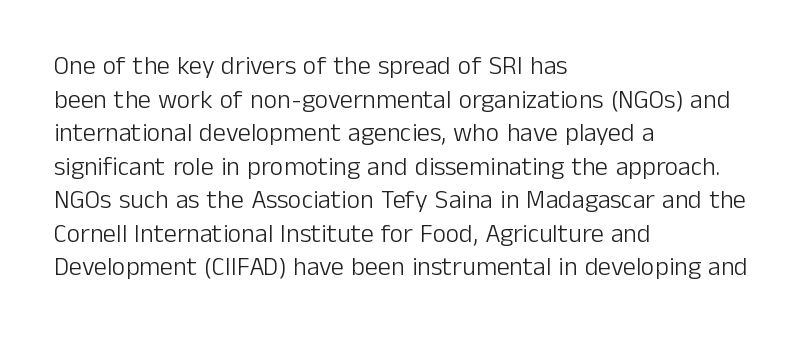
The image shows 26 px text type, upright; set left-aligned, normal line spacing (1.29x), normal letter spacing, not underlined.
